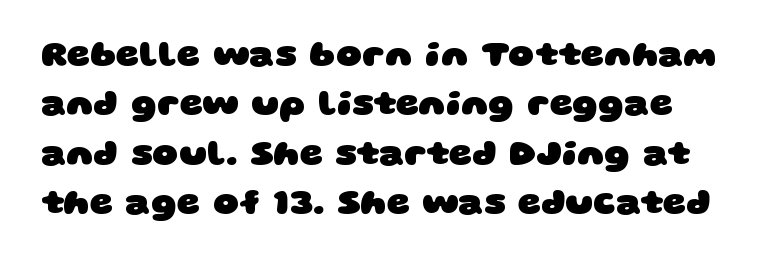
The image shows 36 px heavy, wide sans-serif type; set normal line spacing (1.37x), normal letter spacing, not underlined; low stroke contrast and a large x-height.
